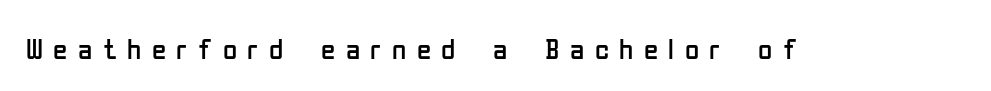
{"serif": "no", "italic": "no", "bold": "no", "weight": "regular", "width": "condensed", "stroke_contrast": "low", "x_height": "medium", "monospaced": "no", "underline": "no", "letter_spacing": "wide", "letter_spacing_em": 0.36, "glyph_px": 29}
